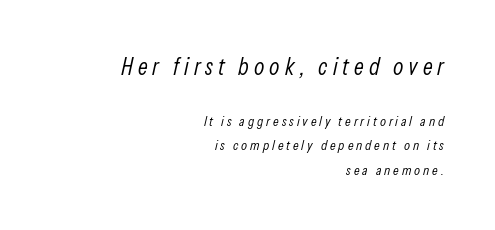
{"italic": "yes", "lean": "right", "slant_degrees": 13, "bold": "no", "underline": "no", "align": "right", "line_spacing_ratio": 1.74, "letter_spacing": "wide", "letter_spacing_em": 0.21, "larger_block": "first", "size_ratio": 1.71, "glyph_px": 24}
